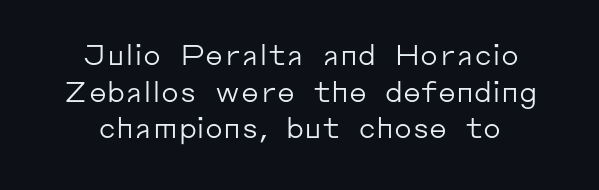
The image shows 28 px regular-weight sans-serif type, upright; set normal line spacing (1.31x), normal letter spacing, not underlined; low stroke contrast and a medium x-height.
